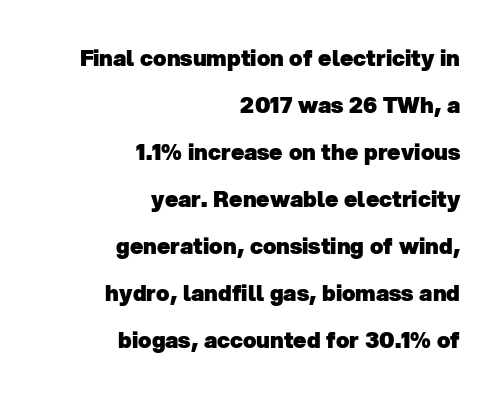
Here the glyphs are tracked normally, forming tight word shapes. Descenders hang freely into open space. The passage is arranged like a letterhead date or caption credit — flush right. Successive baselines arrive slowly, with a big drop between each.
